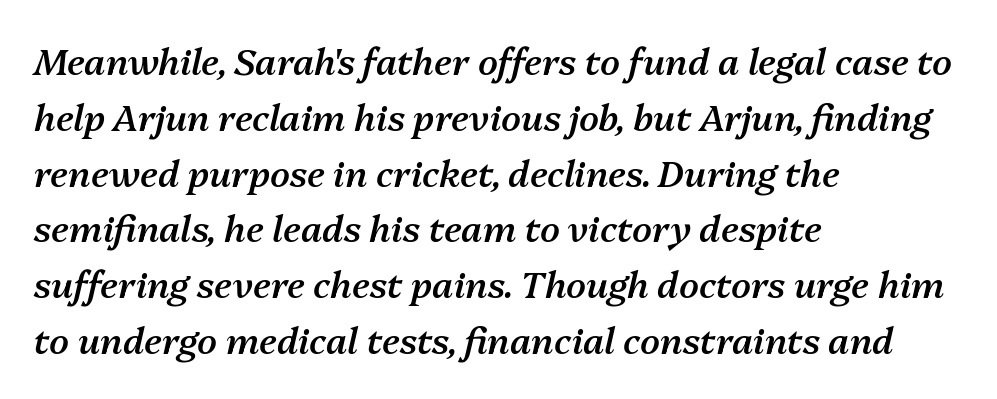
This is the in-between weight designers call semibold or demi. Style check: oblique. Leading: standard. Spacing between characters is what you'd get straight out of the box.
